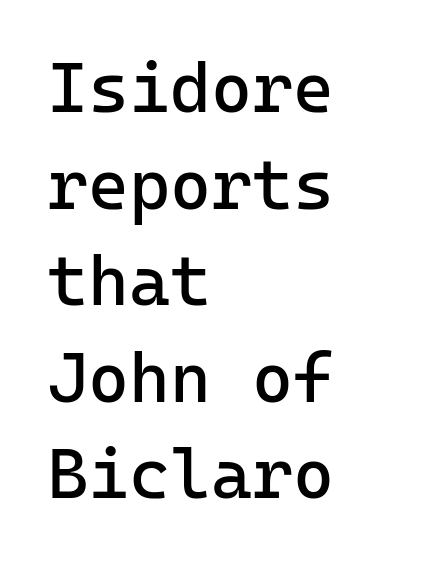
A typesetter would call this monospace, since all characters share one set width. What's the leading like? Ordinary, nothing unusual. Is the block centered? No — it sits flush against the left margin. The line texture is even and compact thanks to regular tracking.
